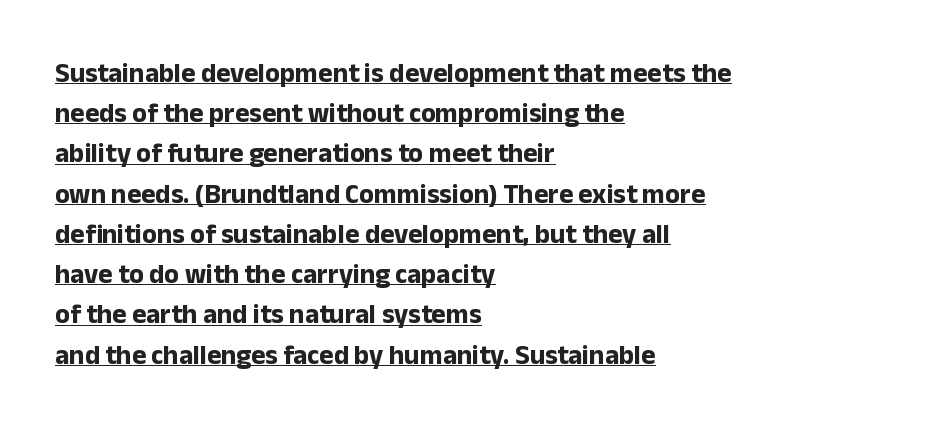
The typesetting leans heavy: a genuine bold. Words appear dense and cohesive because spacing is normal. Notice how descenders clear the ascenders below comfortably — that's standard leading. Check the space under the baseline: a stroke is drawn there. These lines stack with their left ends in a neat column.
